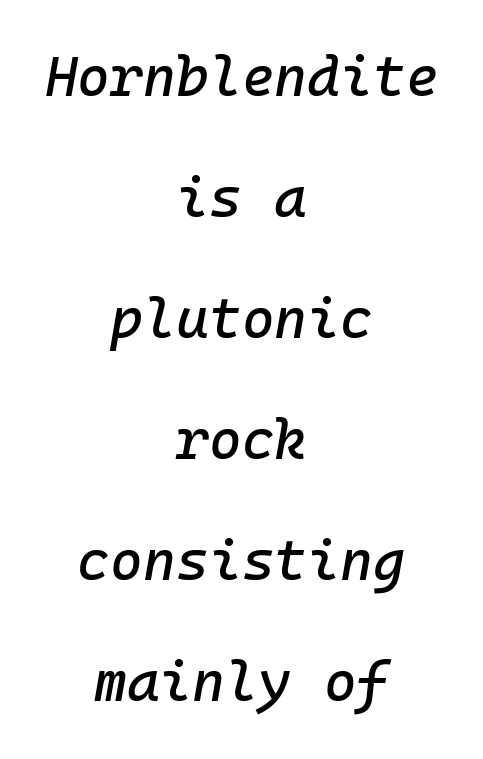
Q: Is the text italic (slanted)? A: Yes, it leans right by about 10 degrees.
Q: Is the text underlined? A: No.
Q: How is the paragraph aligned? A: Centered.
Q: Is the spacing between letters normal or unusually wide? A: Normal.
Q: Is the spacing between lines tight, normal or loose? A: Loose.
Q: Width (condensed, normal, or wide)? A: Normal.
Q: Stroke contrast? A: Low.
Q: x-height? A: Medium.
Q: Monospaced? A: Yes.
